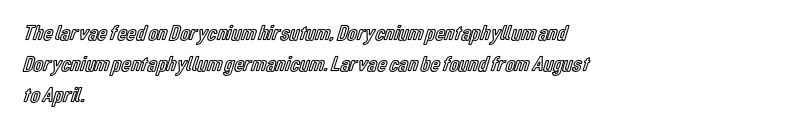
The text block is weighted toward the left margin, trailing off unevenly rightward. Each row of text sits above clean, open space. Leading matches the norm, producing a regular column. Nobody touched the tracking dial on this one.
